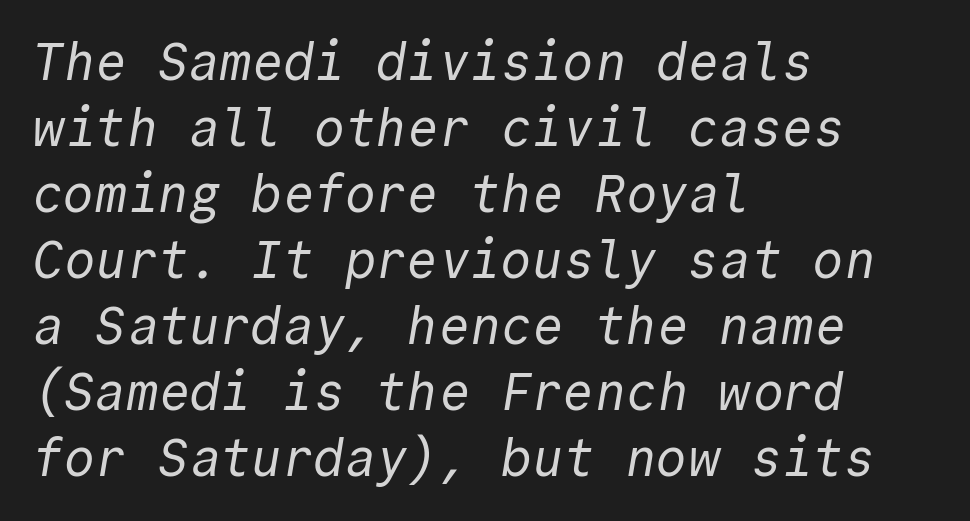
How would I describe the line gaps? Plain and ordinary. These lines are rendered in a fixed-pitch font. The rag falls on the right side of this text block. Decoration check: the copy has no underline. This is not heavy type; no bold has been used.
